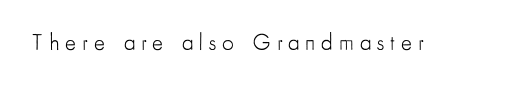
Type without underlining. Notice how the stems are strictly vertical — no italics here. Is the letter spacing exaggerated? Yes — the characters are pushed far apart. Heaviness? Minimal to ordinary, like unemphasized prose.
